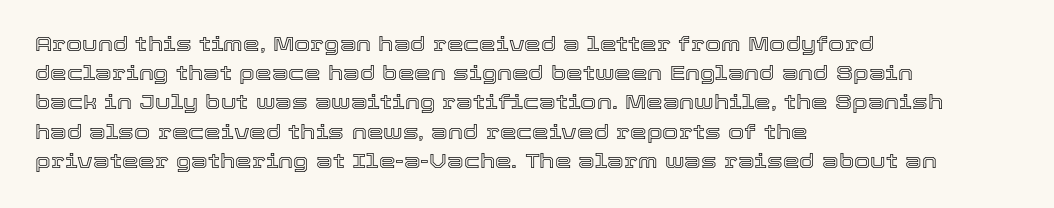
The image shows 21 px text type, upright; set left-aligned, normal line spacing (1.39x), normal letter spacing, not underlined.
